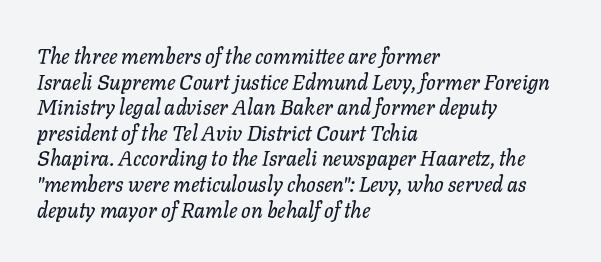
{"italic": "yes", "lean": "right", "slant_degrees": 11, "underline": "no", "align": "left", "line_spacing_ratio": 1.22, "letter_spacing": "normal", "letter_spacing_em": 0.0, "glyph_px": 21}
